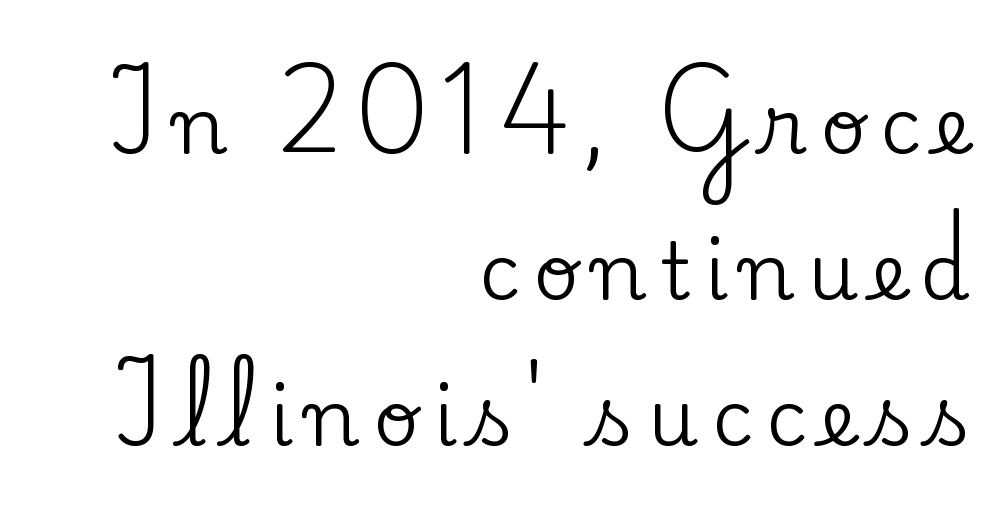
The image shows 79 px serif type, upright; set right-aligned, line spacing 1.85x, not underlined; low stroke contrast and a small x-height.
